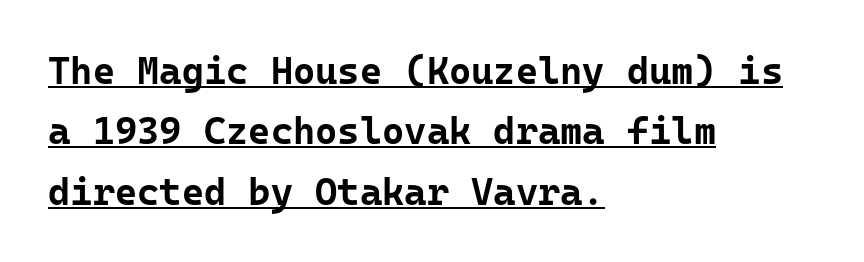
{"serif": "no", "italic": "no", "bold": "yes", "weight": "bold", "width": "normal", "stroke_contrast": "low", "x_height": "medium", "monospaced": "yes", "underline": "yes", "align": "left", "line_spacing": "normal", "line_spacing_ratio": 1.59, "letter_spacing": "normal", "letter_spacing_em": 0.0, "glyph_px": 38}
